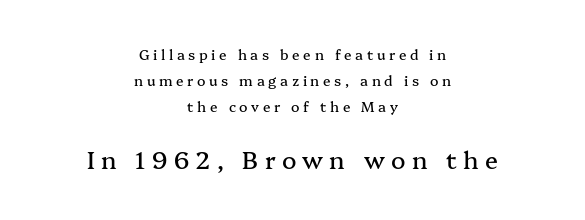
{"italic": "no", "underline": "no", "align": "center", "line_spacing_ratio": 1.87, "letter_spacing": "wide", "letter_spacing_em": 0.26, "larger_block": "second", "size_ratio": 1.71, "glyph_px": 24}
